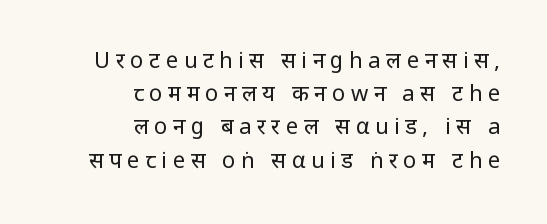
{"italic": "no", "bold": "no", "underline": "no", "align": "right", "line_spacing": "normal", "line_spacing_ratio": 1.51, "letter_spacing": "wide", "letter_spacing_em": 0.25, "glyph_px": 22}
